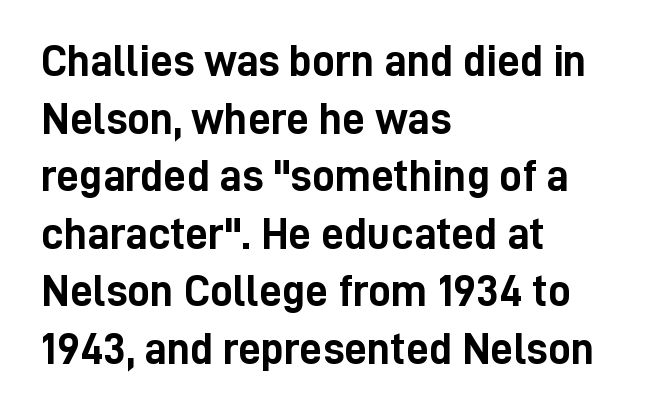
Q: Is the text bold? A: Yes.
Q: Is the text italic (slanted)? A: No, it is upright.
Q: Is the typeface a serif or a sans-serif typeface? A: Sans-serif.
Q: Is the text underlined? A: No.
Q: How is the paragraph aligned? A: Left-aligned.
Q: Is the spacing between letters normal or unusually wide? A: Normal.
Q: Is the spacing between lines tight, normal or loose? A: Normal.
Q: Width (condensed, normal, or wide)? A: Condensed.
Q: Stroke contrast? A: Low.
Q: x-height? A: Medium.
Q: Monospaced? A: No.
